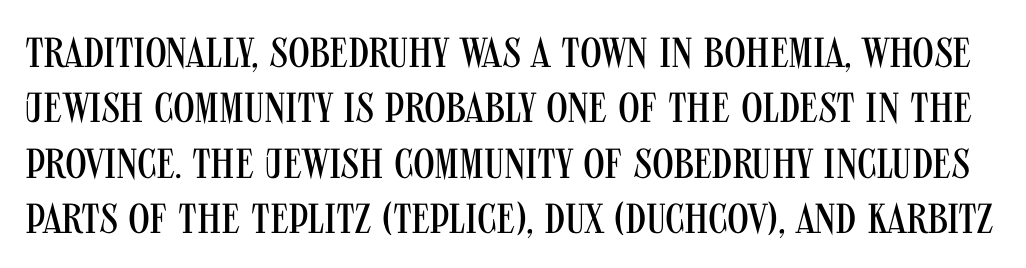
{"serif": "no", "italic": "no", "bold": "no", "weight": "regular", "width": "condensed", "stroke_contrast": "medium", "x_height": "large", "monospaced": "no", "underline": "no", "line_spacing": "normal", "line_spacing_ratio": 1.32, "letter_spacing": "normal", "letter_spacing_em": 0.0, "glyph_px": 42}
